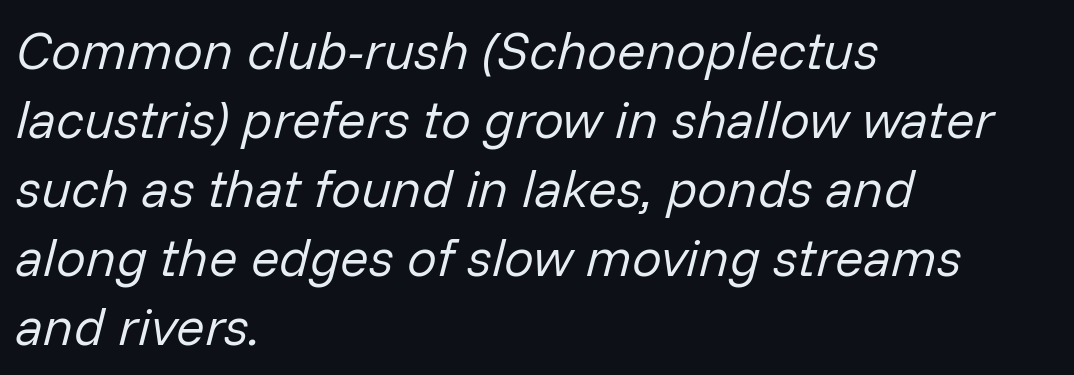
{"italic": "yes", "lean": "right", "slant_degrees": 14, "bold": "no", "weight": "regular", "width": "normal", "stroke_contrast": "low", "x_height": "medium", "monospaced": "no", "underline": "no", "align": "left", "line_spacing": "normal", "line_spacing_ratio": 1.3, "letter_spacing": "normal", "letter_spacing_em": 0.0, "glyph_px": 53}
